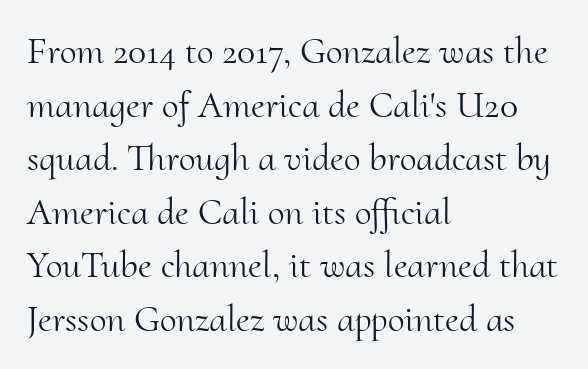
{"serif": "yes", "italic": "no", "bold": "no", "weight": "light", "width": "normal", "stroke_contrast": "medium", "x_height": "small", "monospaced": "no", "underline": "no", "align": "left", "line_spacing": "normal", "line_spacing_ratio": 1.41, "letter_spacing": "normal", "letter_spacing_em": 0.0, "glyph_px": 38}
